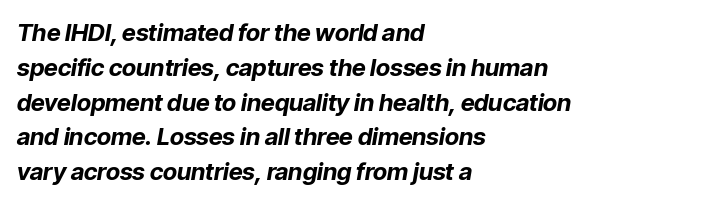
{"italic": "yes", "lean": "right", "slant_degrees": 9, "bold": "yes", "underline": "no", "align": "left", "line_spacing": "normal", "line_spacing_ratio": 1.45, "letter_spacing": "normal", "letter_spacing_em": 0.0, "glyph_px": 24}
